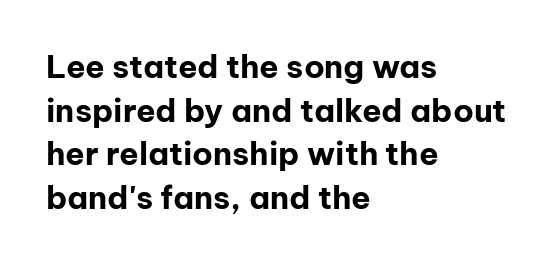
Look at the stroke-to-counter ratio: heavy, a bold. If you drew a line through each stem, it would be perfectly vertical. The space between consecutive lines is moderate. Honestly, the letter spacing is just normal — you wouldn't notice it.
